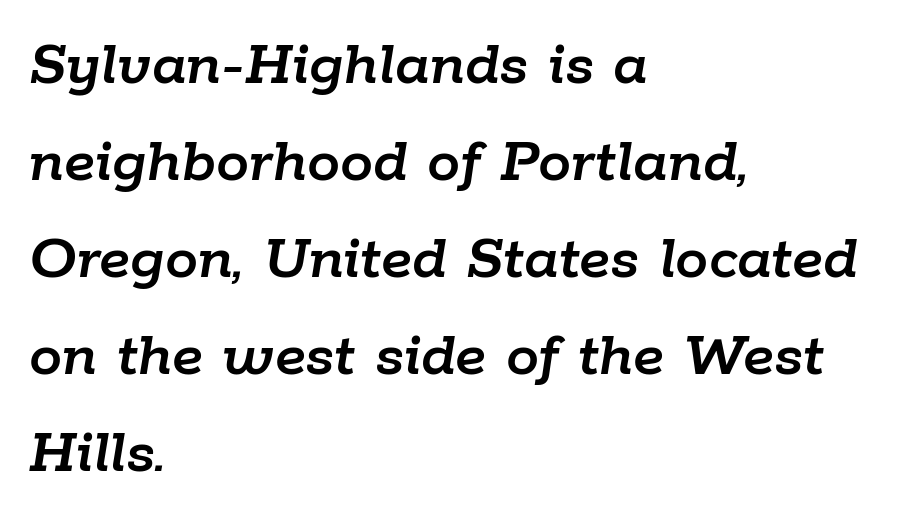
Q: Is the text italic (slanted)? A: Yes, it leans right by about 9 degrees.
Q: Is the text underlined? A: No.
Q: How is the paragraph aligned? A: Left-aligned.
Q: Is the spacing between letters normal or unusually wide? A: Normal.
Q: Is the spacing between lines tight, normal or loose? A: Normal.
Q: Width (condensed, normal, or wide)? A: Normal.
Q: Stroke contrast? A: Low.
Q: x-height? A: Medium.
Q: Monospaced? A: No.
